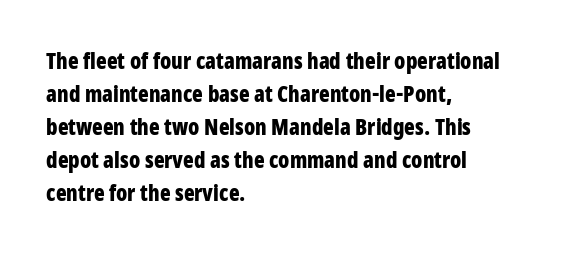
{"italic": "no", "bold": "yes", "underline": "no", "align": "left", "line_spacing": "normal", "line_spacing_ratio": 1.5, "letter_spacing": "normal", "letter_spacing_em": 0.0, "glyph_px": 22}
